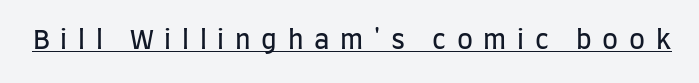
Q: Is the text bold? A: No.
Q: Is the text italic (slanted)? A: No, it is upright.
Q: Is the text underlined? A: Yes.
Q: Is the spacing between letters normal or unusually wide? A: Unusually wide.
